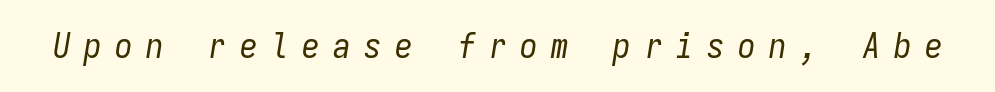
{"italic": "yes", "lean": "right", "slant_degrees": 9, "bold": "no", "weight": "regular", "width": "condensed", "stroke_contrast": "low", "x_height": "medium", "monospaced": "yes", "underline": "no", "letter_spacing": "wide", "letter_spacing_em": 0.39, "glyph_px": 35}
